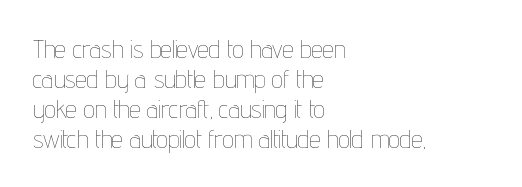
{"italic": "no", "bold": "no", "underline": "no", "align": "left", "line_spacing_ratio": 1.2, "letter_spacing": "normal", "letter_spacing_em": 0.0, "glyph_px": 25}
